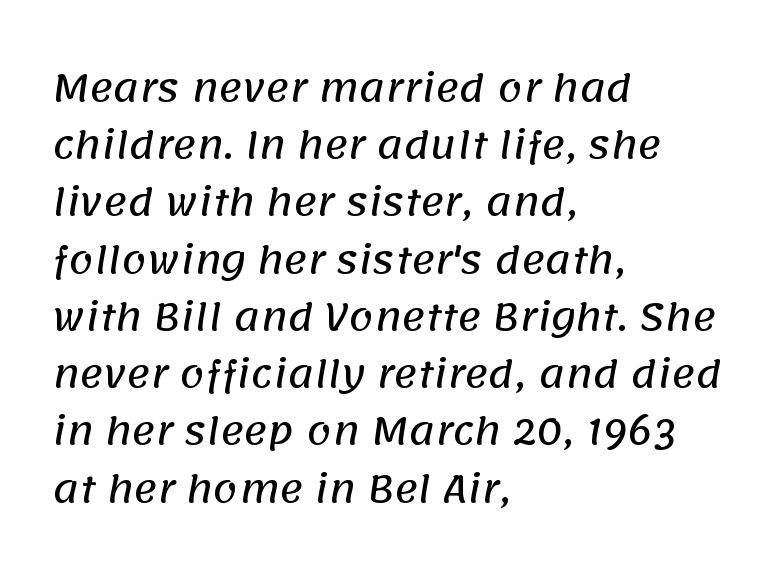
A sans-serif font was chosen for this passage. This sample has the flowing, uneven cadence of proportional lettering. Underline: absent. The letters sit at their default tracking, neither squeezed nor spread. These lines stack with their left ends in a neat column.
